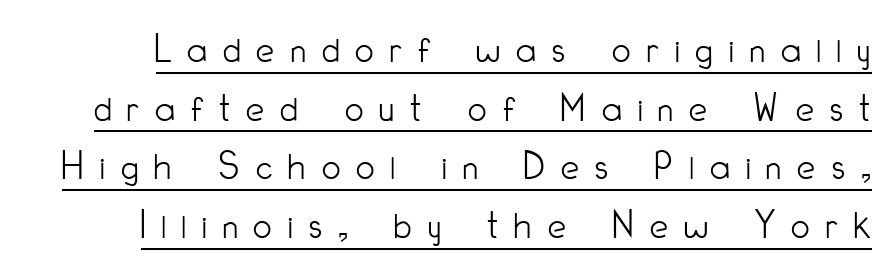
{"serif": "no", "italic": "no", "bold": "no", "weight": "light", "width": "condensed", "stroke_contrast": "low", "x_height": "small", "monospaced": "no", "underline": "yes", "line_spacing": "normal", "line_spacing_ratio": 1.43, "letter_spacing": "wide", "letter_spacing_em": 0.39, "glyph_px": 41}
